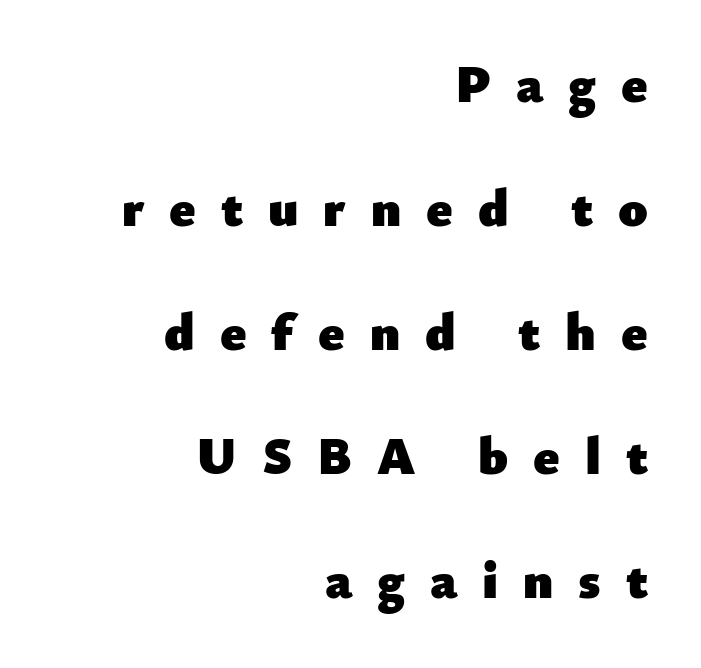
{"serif": "no", "italic": "no", "bold": "yes", "weight": "heavy", "width": "normal", "stroke_contrast": "low", "x_height": "small", "monospaced": "no", "underline": "no", "align": "right", "line_spacing": "loose", "line_spacing_ratio": 2.34, "letter_spacing": "wide", "letter_spacing_em": 0.47, "glyph_px": 53}
